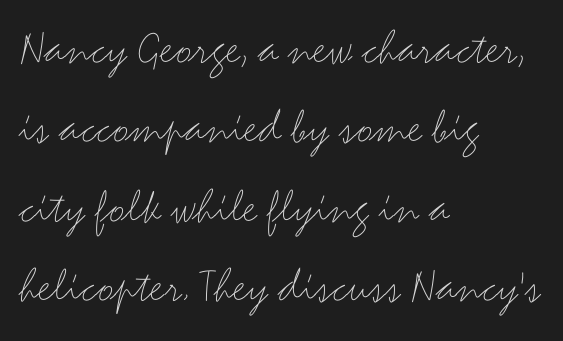
Each letter keeps its own natural width here, so spacing adapts to shape. Alignment: flush left. Stroke mass is kept to a normal reading level or below. Characters follow at the spacing the type designer built in. The foot of each line stays bare and open.
